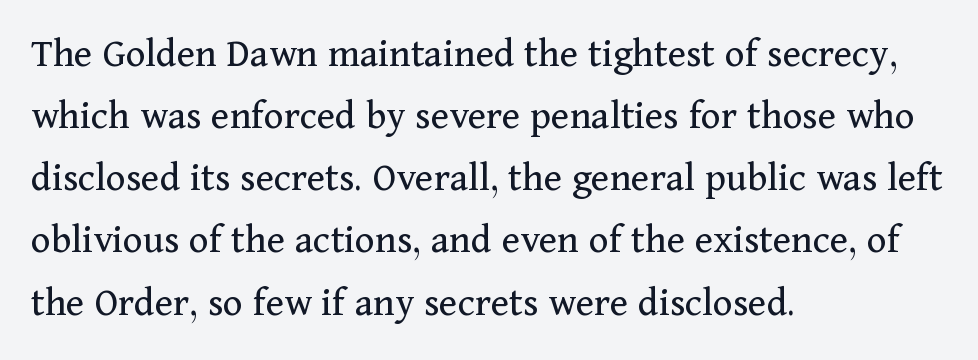
{"serif": "yes", "italic": "no", "bold": "no", "weight": "regular", "width": "normal", "stroke_contrast": "medium", "x_height": "medium", "monospaced": "no", "underline": "no", "align": "left", "line_spacing": "normal", "line_spacing_ratio": 1.48, "letter_spacing": "normal", "letter_spacing_em": 0.0, "glyph_px": 42}
